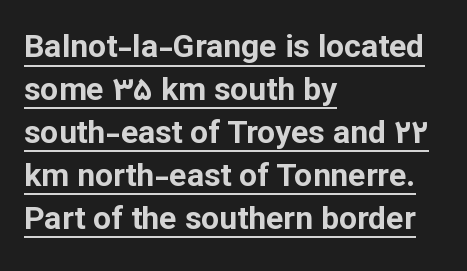
The image shows 32 px bold sans-serif type, upright; set left-aligned, normal line spacing (1.34x), normal letter spacing, underlined; low stroke contrast and a medium x-height.
